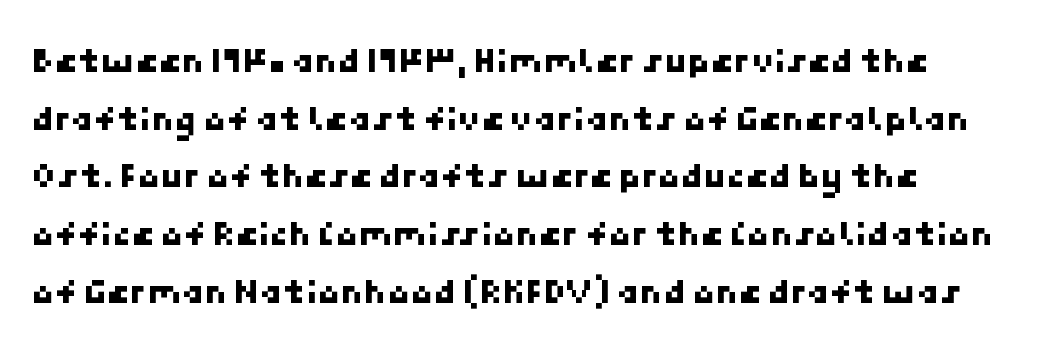
Q: Is the typeface a serif or a sans-serif typeface? A: Sans-serif.
Q: Is the text underlined? A: No.
Q: Is the spacing between letters normal or unusually wide? A: Normal.
Q: Is the spacing between lines tight, normal or loose? A: Normal.
Q: Width (condensed, normal, or wide)? A: Normal.
Q: Stroke contrast? A: Low.
Q: x-height? A: Medium.
